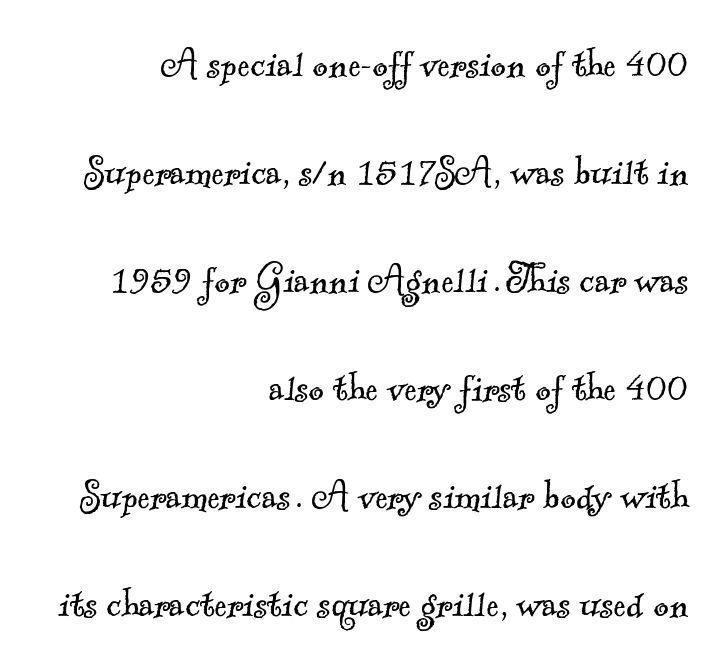
{"serif": "yes", "bold": "no", "weight": "light", "width": "normal", "x_height": "small", "monospaced": "no", "underline": "no", "align": "right", "line_spacing": "loose", "line_spacing_ratio": 2.3, "letter_spacing": "normal", "letter_spacing_em": 0.0, "glyph_px": 47}
